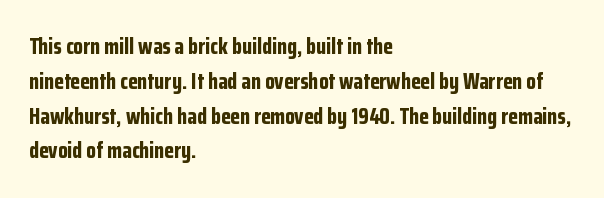
One-word summary of the alignment: left. Characters remain perfectly vertical along every line. Words float on clear page, feet unadorned. Look at the tracking — it's just the regular setting, nothing added.
